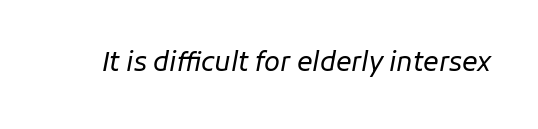
{"italic": "yes", "lean": "right", "slant_degrees": 11, "bold": "no", "underline": "no", "letter_spacing": "normal", "letter_spacing_em": 0.0, "glyph_px": 26}
